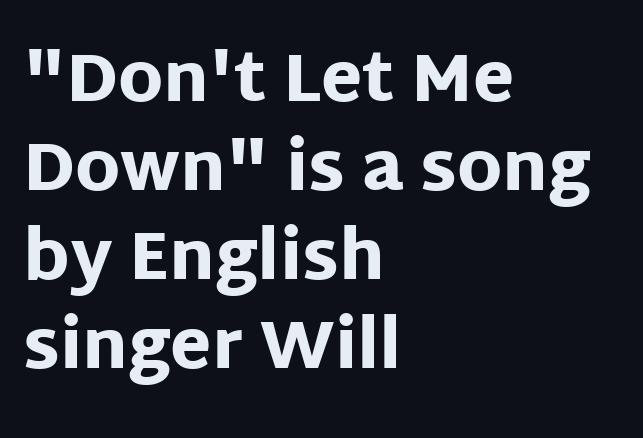
Short and long lines alike share a common starting point at left. Font category for this specimen: sans-serif. This sample uses an upright cut, with every glyph sitting square on the baseline. How would I describe the line gaps? Plain and ordinary. Varying glyph widths throughout — classic text-font behaviour.
